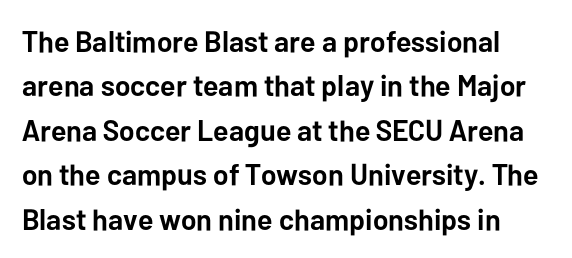
{"serif": "no", "italic": "no", "bold": "yes", "weight": "semibold", "width": "normal", "stroke_contrast": "low", "x_height": "medium", "monospaced": "no", "underline": "no", "line_spacing": "normal", "line_spacing_ratio": 1.48, "letter_spacing": "normal", "letter_spacing_em": 0.0, "glyph_px": 30}
